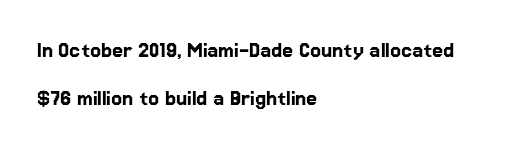
Q: Is the text italic (slanted)? A: No, it is upright.
Q: Is the text underlined? A: No.
Q: How is the paragraph aligned? A: Left-aligned.
Q: Is the spacing between letters normal or unusually wide? A: Normal.
Q: Is the spacing between lines tight, normal or loose? A: Loose.
